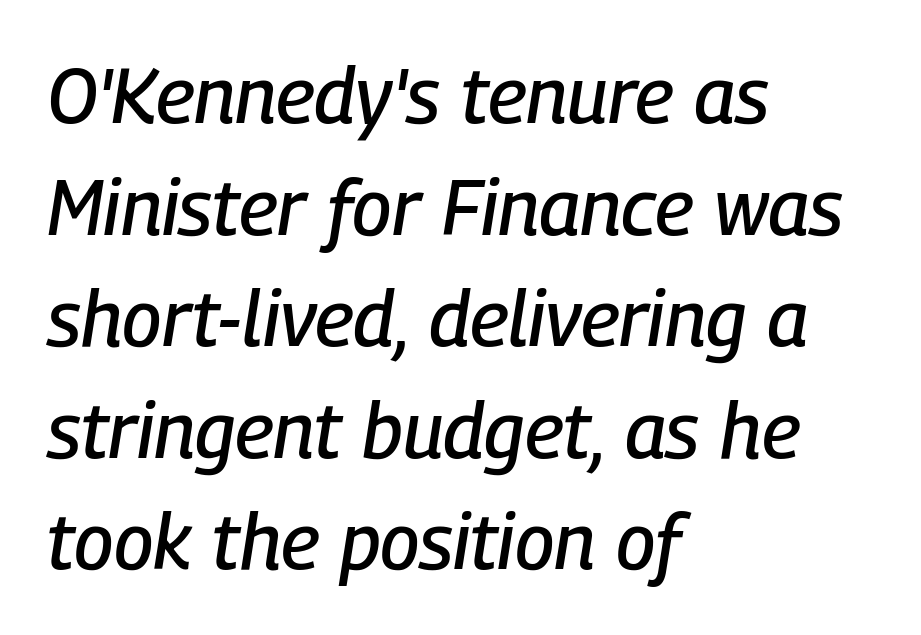
Q: Is the text italic (slanted)? A: Yes, it leans right by about 9 degrees.
Q: Is the text underlined? A: No.
Q: How is the paragraph aligned? A: Left-aligned.
Q: Is the spacing between letters normal or unusually wide? A: Normal.
Q: Is the spacing between lines tight, normal or loose? A: Normal.
Q: Width (condensed, normal, or wide)? A: Condensed.
Q: Stroke contrast? A: Low.
Q: x-height? A: Medium.
Q: Monospaced? A: No.
